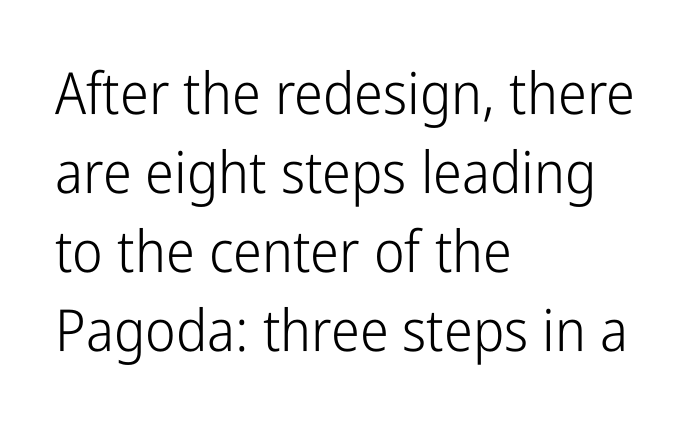
{"serif": "no", "italic": "no", "bold": "no", "weight": "light", "width": "condensed", "stroke_contrast": "low", "x_height": "medium", "monospaced": "no", "underline": "no", "align": "left", "line_spacing": "normal", "line_spacing_ratio": 1.36, "letter_spacing": "normal", "letter_spacing_em": 0.0, "glyph_px": 58}
